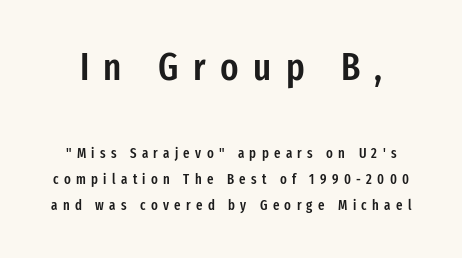
Character widths vary here, with narrow letters taking less room than wide ones. You can tell from the bare stems that sans-serif type was used. Type size steps down from the first block to the second. Students, this is semibold: more ink than regular, less than bold.
